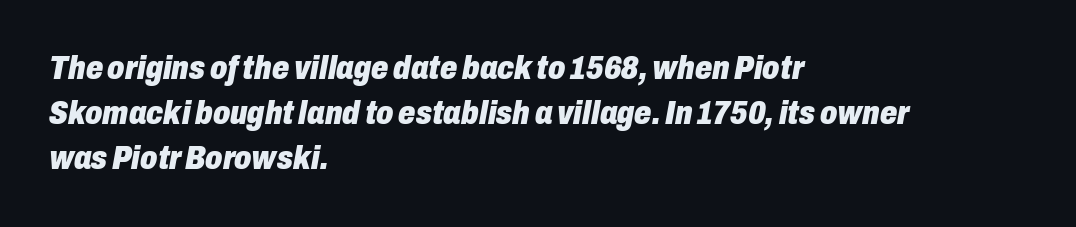
Rendered with sloped, italic letterforms. The tracking reads as untouched default to a designer's eye. This block has exactly the height ordinary leading produces. The sample has been set heavy, in full bold.
